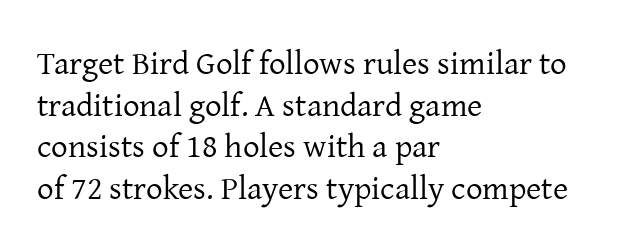
Q: Is the text bold? A: No.
Q: Is the text italic (slanted)? A: No, it is upright.
Q: Is the typeface a serif or a sans-serif typeface? A: Serif.
Q: Is the text underlined? A: No.
Q: How is the paragraph aligned? A: Left-aligned.
Q: Is the spacing between letters normal or unusually wide? A: Normal.
Q: Is the spacing between lines tight, normal or loose? A: Normal.
Q: Width (condensed, normal, or wide)? A: Normal.
Q: Stroke contrast? A: Low.
Q: x-height? A: Medium.
Q: Monospaced? A: No.
